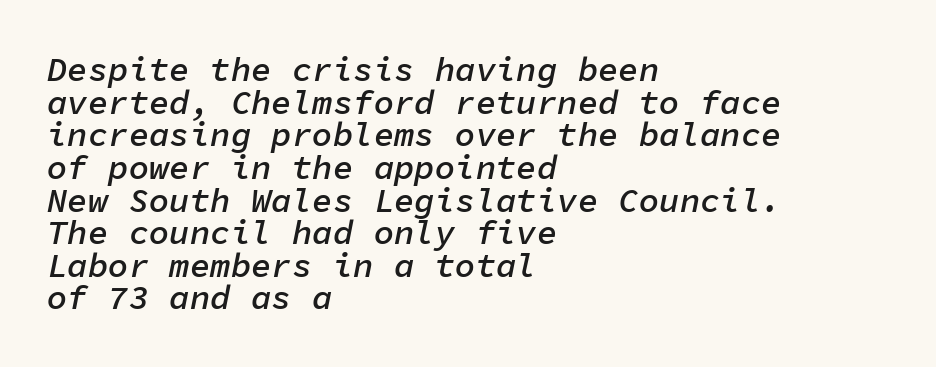
Q: Is the text bold? A: Semi-bold.
Q: Is the text italic (slanted)? A: Yes, it leans right by about 11 degrees.
Q: Is the text underlined? A: No.
Q: How is the paragraph aligned? A: Left-aligned.
Q: Is the spacing between letters normal or unusually wide? A: Normal.
Q: Is the spacing between lines tight, normal or loose? A: Tight.
Q: Width (condensed, normal, or wide)? A: Normal.
Q: Stroke contrast? A: Low.
Q: x-height? A: Medium.
Q: Monospaced? A: Yes.
